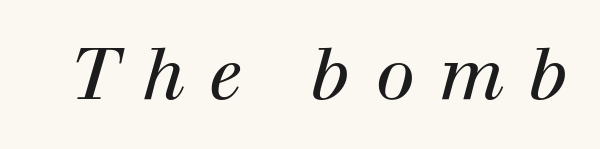
{"serif": "yes", "italic": "yes", "lean": "right", "slant_degrees": 12, "bold": "no", "weight": "regular", "width": "normal", "stroke_contrast": "high", "x_height": "medium", "monospaced": "no", "underline": "no", "letter_spacing": "wide", "letter_spacing_em": 0.34, "glyph_px": 71}
